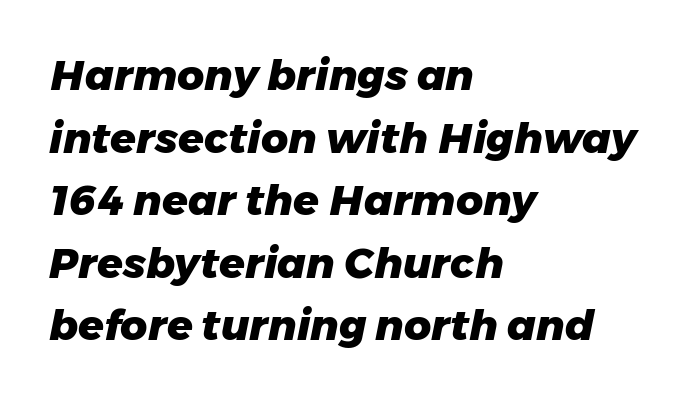
These lines keep a tight, regular rhythm from letter to letter. Casual observation: everything's shoved over to the left. The space beneath each line is pristine and unruled. Does the lettering tilt? It does — this is italic. On the weight axis this lands at bold, roughly 700. The designer left line spacing at the default.
